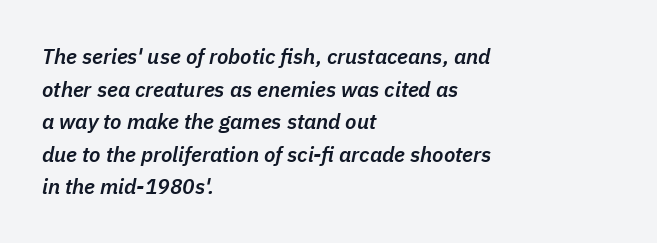
The image shows 21 px text type, italic (leaning right); set left-aligned, normal line spacing (1.55x), normal letter spacing, not underlined.
